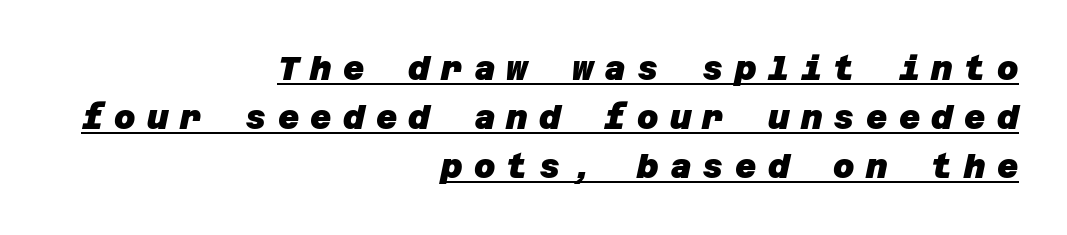
The image shows 33 px heavy sans-serif type; set right-aligned, normal line spacing (1.48x), unusually wide letter spacing (+0.34 em), underlined; low stroke contrast and a large x-height.
